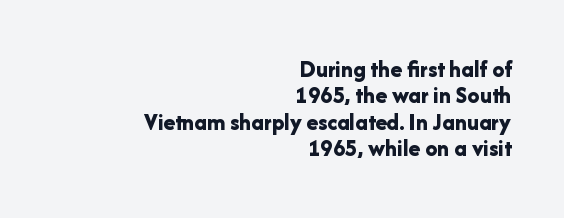
The image shows 24 px bold type, upright; set right-aligned, tight line spacing (1.1x), normal letter spacing, not underlined.
